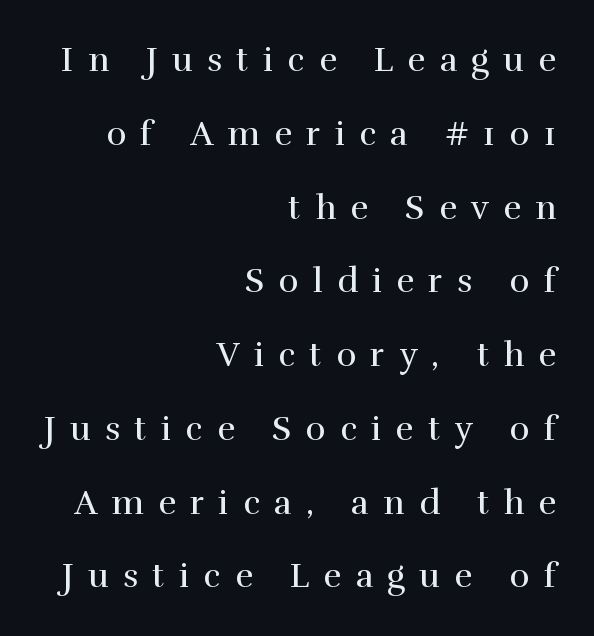
{"serif": "yes", "italic": "no", "bold": "no", "weight": "regular", "width": "normal", "stroke_contrast": "high", "x_height": "medium", "monospaced": "no", "underline": "no", "align": "right", "line_spacing": "loose", "line_spacing_ratio": 2.17, "letter_spacing": "wide", "letter_spacing_em": 0.42, "glyph_px": 34}
